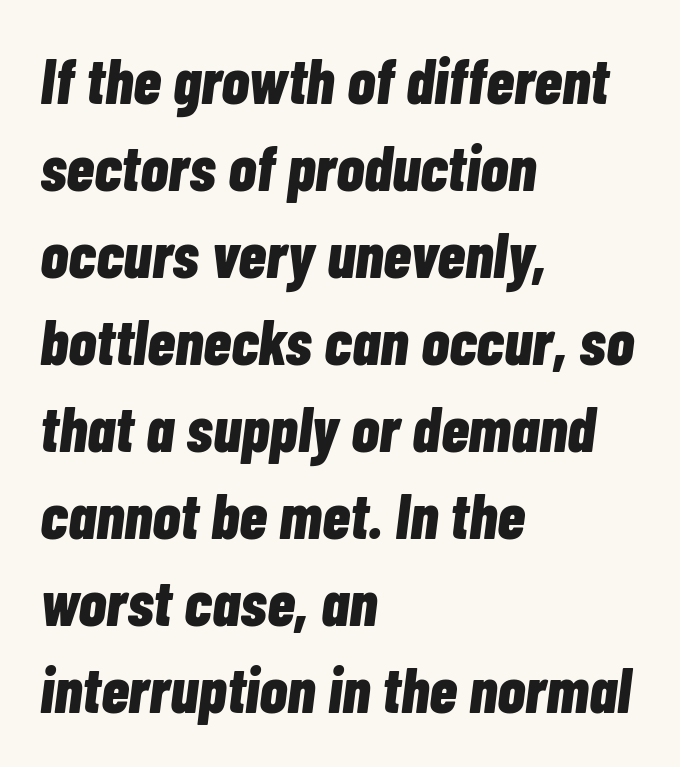
{"italic": "yes", "lean": "right", "slant_degrees": 7, "bold": "yes", "weight": "bold", "width": "condensed", "stroke_contrast": "low", "x_height": "medium", "monospaced": "no", "underline": "no", "align": "left", "line_spacing": "normal", "line_spacing_ratio": 1.36, "letter_spacing": "normal", "letter_spacing_em": 0.0, "glyph_px": 64}
